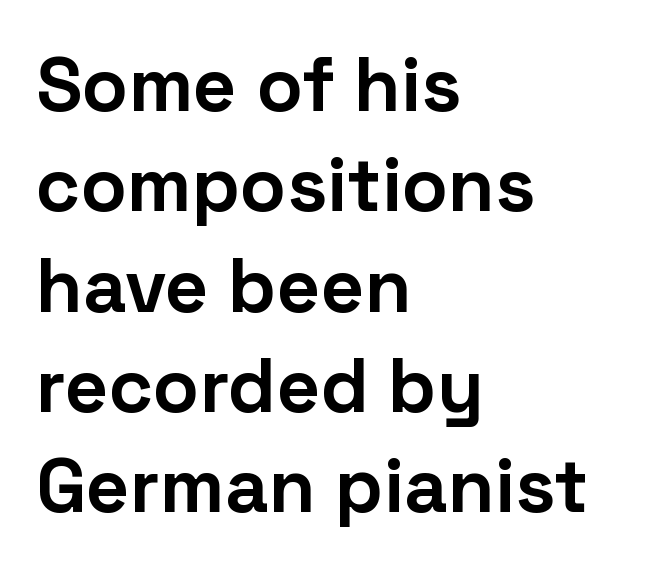
{"serif": "no", "italic": "no", "bold": "yes", "weight": "bold", "width": "normal", "stroke_contrast": "low", "x_height": "medium", "monospaced": "no", "underline": "no", "align": "left", "line_spacing": "normal", "line_spacing_ratio": 1.32, "letter_spacing": "normal", "letter_spacing_em": 0.0, "glyph_px": 76}
